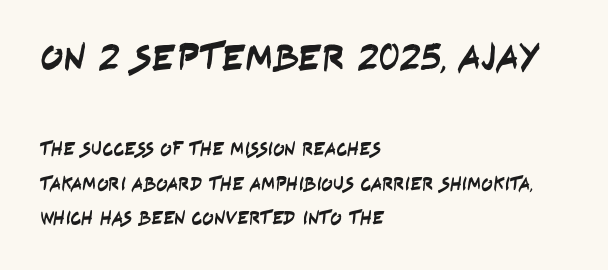
Nothing sits at the stroke ends, so this counts as sans-serif. The specimen omits any rule beneath the text block's lines. A student would notice the top passage is typeset larger than what follows. Varying glyph widths throughout — classic text-font behaviour.
